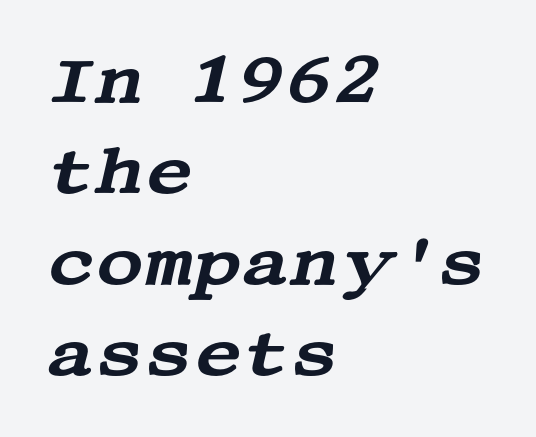
The vertical gap from one line to the next is medium. Note: serifs present on the glyphs. A student would call this left alignment; a typographer would say flush left, rag right. It's the slanting kind of type.
